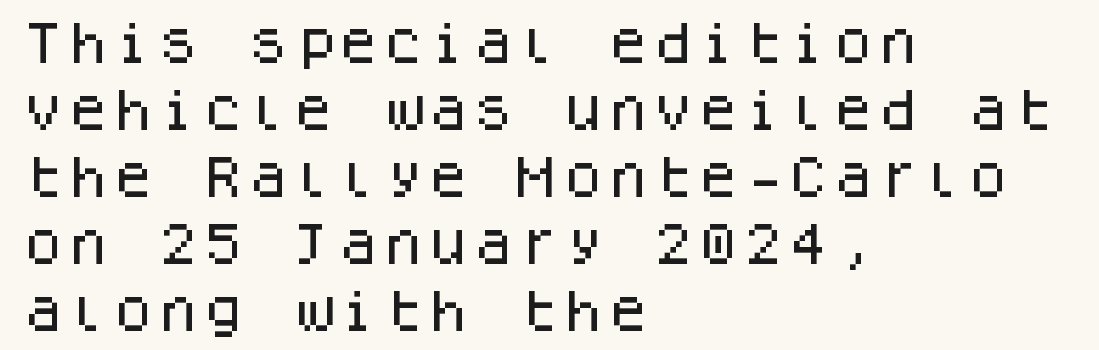
Every stem runs plumb, perpendicular to the baseline. The rag falls on the right side of this text block. Rule under the text: the space is simply empty. The rows are spaced the way most documents space them. This sample has the even, mechanical cadence of fixed-width lettering. Observe the ordinary spacing: letters are neighbours, not strangers.
